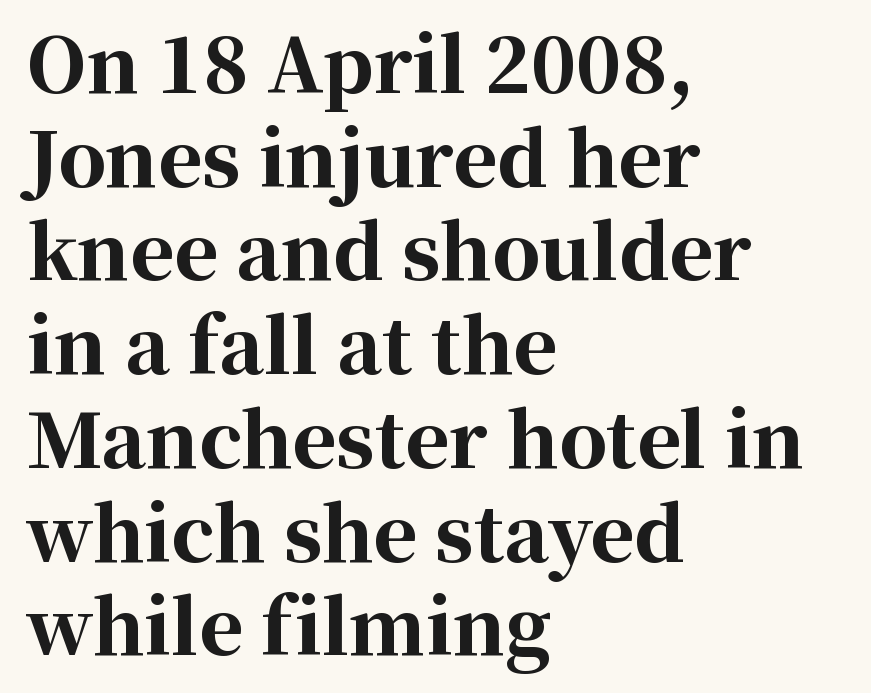
Q: Is the text bold? A: Yes.
Q: Is the text italic (slanted)? A: No, it is upright.
Q: Is the typeface a serif or a sans-serif typeface? A: Serif.
Q: Is the text underlined? A: No.
Q: How is the paragraph aligned? A: Left-aligned.
Q: Is the spacing between letters normal or unusually wide? A: Normal.
Q: Is the spacing between lines tight, normal or loose? A: Normal.
Q: Width (condensed, normal, or wide)? A: Normal.
Q: Stroke contrast? A: High.
Q: x-height? A: Medium.
Q: Monospaced? A: No.
